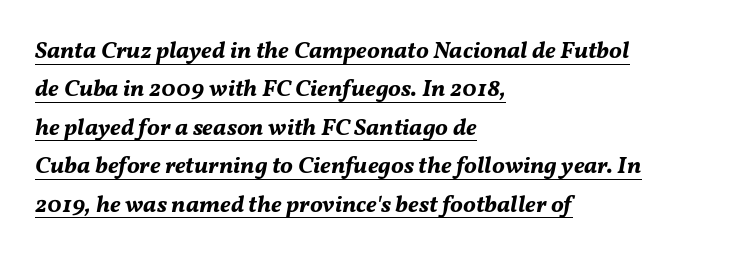
Q: Is the text bold? A: Yes.
Q: Is the text italic (slanted)? A: Yes, it leans right by about 11 degrees.
Q: Is the text underlined? A: Yes.
Q: How is the paragraph aligned? A: Left-aligned.
Q: Is the spacing between letters normal or unusually wide? A: Normal.
Q: Is the spacing between lines tight, normal or loose? A: Normal.
